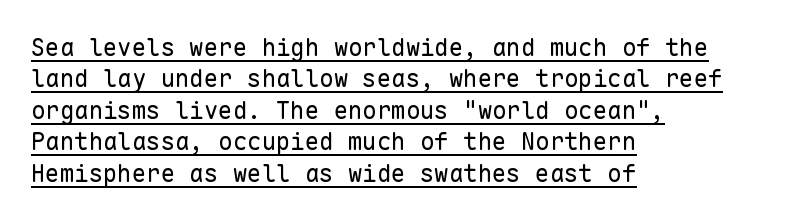
Visually the block forms a straight wall on the left and a jagged coastline on the right. The typography opts for an upright posture over an oblique one. The letterforms sit at book weight or below. Nobody touched the tracking dial on this one.
